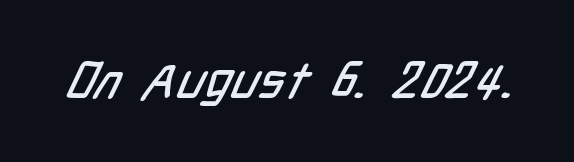
The image shows 53 px condensed sans-serif type; set normal letter spacing, not underlined; low stroke contrast and a medium x-height.
